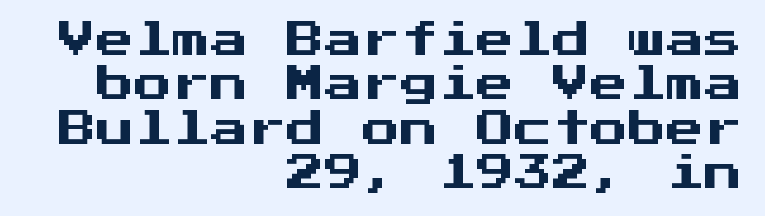
{"serif": "no", "italic": "no", "width": "normal", "stroke_contrast": "medium", "x_height": "medium", "monospaced": "yes", "underline": "no", "align": "right", "line_spacing_ratio": 1.17, "letter_spacing": "normal", "letter_spacing_em": 0.0, "glyph_px": 38}
